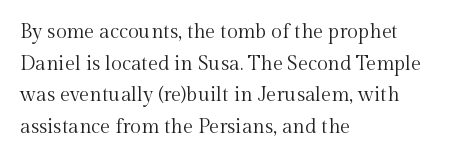
The image shows 20 px text type, upright; set left-aligned, normal line spacing (1.58x), normal letter spacing, not underlined.
